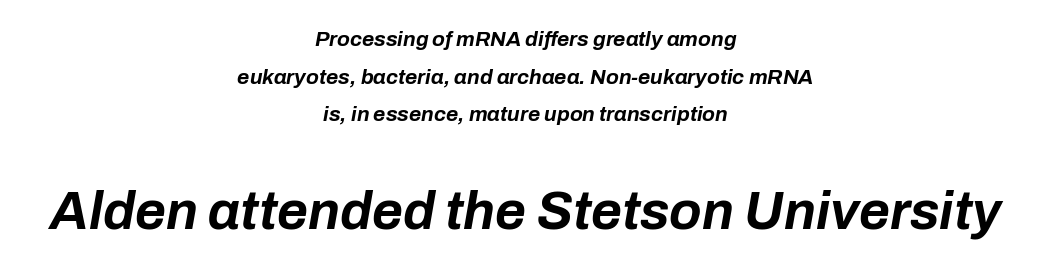
Q: Is the text bold? A: Yes.
Q: Is the text italic (slanted)? A: Yes, it leans right by about 10 degrees.
Q: Is the text underlined? A: No.
Q: How is the paragraph aligned? A: Centered.
Q: Is the spacing between letters normal or unusually wide? A: Normal.
Q: Which block of text is set in a larger size, the first (top) or the second (bottom)? A: The second (bottom) one.
Q: Width (condensed, normal, or wide)? A: Normal.
Q: Stroke contrast? A: Low.
Q: x-height? A: Medium.
Q: Monospaced? A: No.
